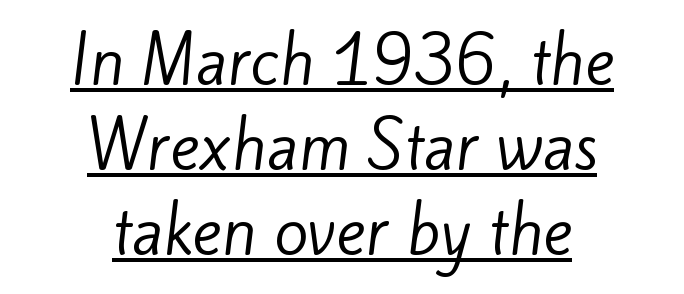
Q: Is the text bold? A: No.
Q: Is the typeface a serif or a sans-serif typeface? A: Sans-serif.
Q: Is the text underlined? A: Yes.
Q: How is the paragraph aligned? A: Centered.
Q: Is the spacing between letters normal or unusually wide? A: Normal.
Q: Is the spacing between lines tight, normal or loose? A: Normal.
Q: Width (condensed, normal, or wide)? A: Normal.
Q: Stroke contrast? A: Low.
Q: x-height? A: Small.
Q: Monospaced? A: No.
